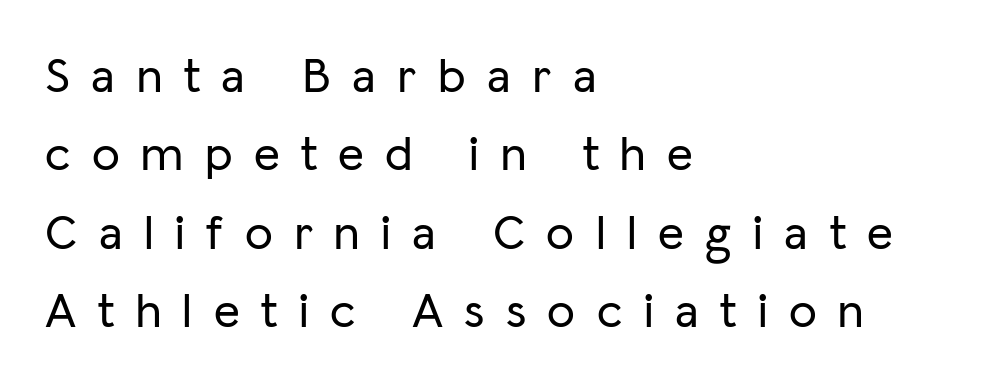
{"serif": "no", "italic": "no", "width": "normal", "stroke_contrast": "low", "x_height": "medium", "monospaced": "no", "underline": "no", "align": "left", "line_spacing": "normal", "line_spacing_ratio": 1.57, "letter_spacing": "wide", "letter_spacing_em": 0.43, "glyph_px": 50}
